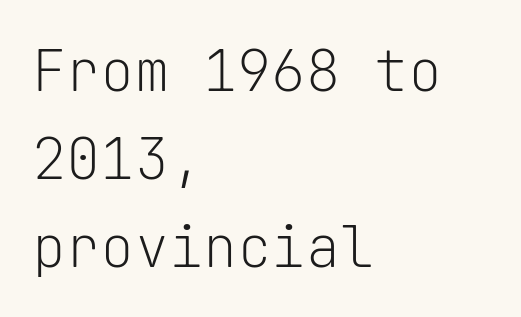
The image shows 57 px light sans-serif type, upright, monospaced; set left-aligned, normal line spacing (1.54x), normal letter spacing, not underlined; low stroke contrast and a medium x-height.
